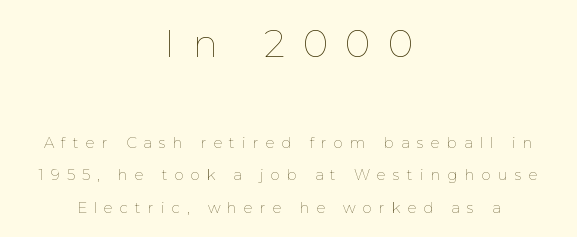
Q: Is the text bold? A: No.
Q: Is the text italic (slanted)? A: No, it is upright.
Q: Is the text underlined? A: No.
Q: How is the paragraph aligned? A: Centered.
Q: Is the spacing between letters normal or unusually wide? A: Unusually wide.
Q: Is the spacing between lines tight, normal or loose? A: Loose.
Q: Which block of text is set in a larger size, the first (top) or the second (bottom)? A: The first (top) one.
Q: Width (condensed, normal, or wide)? A: Normal.
Q: Stroke contrast? A: Low.
Q: x-height? A: Medium.
Q: Monospaced? A: No.
